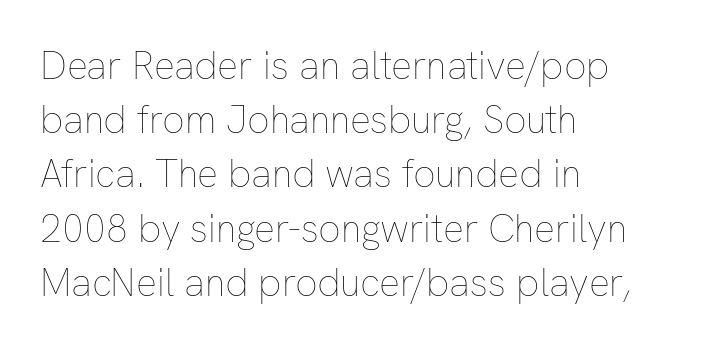
Posture: straight, roman, zero tilt. Vertical spacing — default. Bold? No — there's no thickening of the strokes. In terms of letterspacing, this is plain default setting. Unmarked baselines from the first word to the last. The setting favours the left margin, as ordinary paragraphs usually do.
